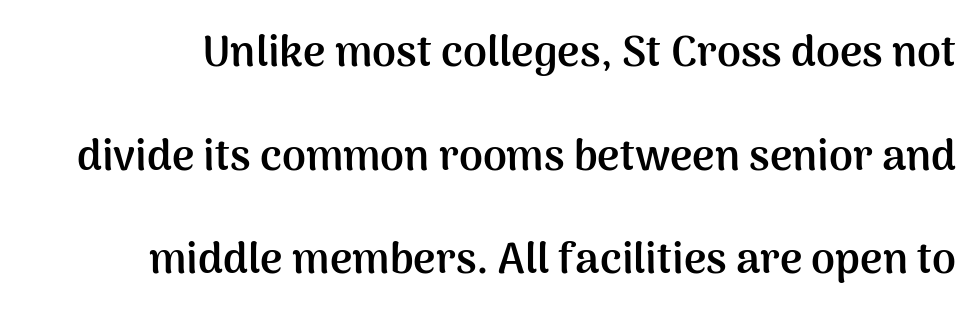
A typesetter would call this zero additional tracking. Typographically, this falls in the sans-serif category. Do the characters align in a grid? No, the font is proportional. When letters stand straight like this, we call the style roman or upright. The designer dialed line spacing up above the default. Each row of text sits above clean, open space.
